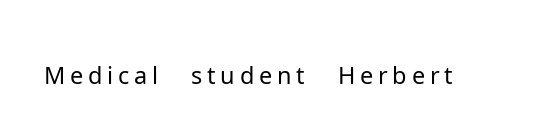
Q: Is the text bold? A: No.
Q: Is the text italic (slanted)? A: No, it is upright.
Q: Is the typeface a serif or a sans-serif typeface? A: Sans-serif.
Q: Is the text underlined? A: No.
Q: Width (condensed, normal, or wide)? A: Normal.
Q: Stroke contrast? A: Low.
Q: x-height? A: Medium.
Q: Monospaced? A: No.
